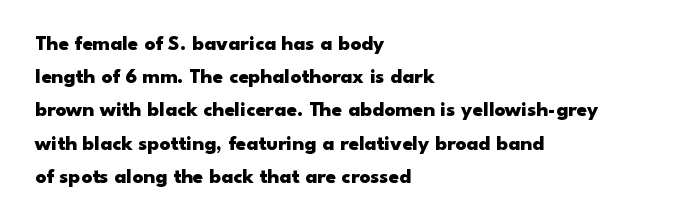
{"italic": "no", "bold": "yes", "underline": "no", "align": "left", "line_spacing": "normal", "line_spacing_ratio": 1.58, "letter_spacing": "normal", "letter_spacing_em": 0.0, "glyph_px": 21}
